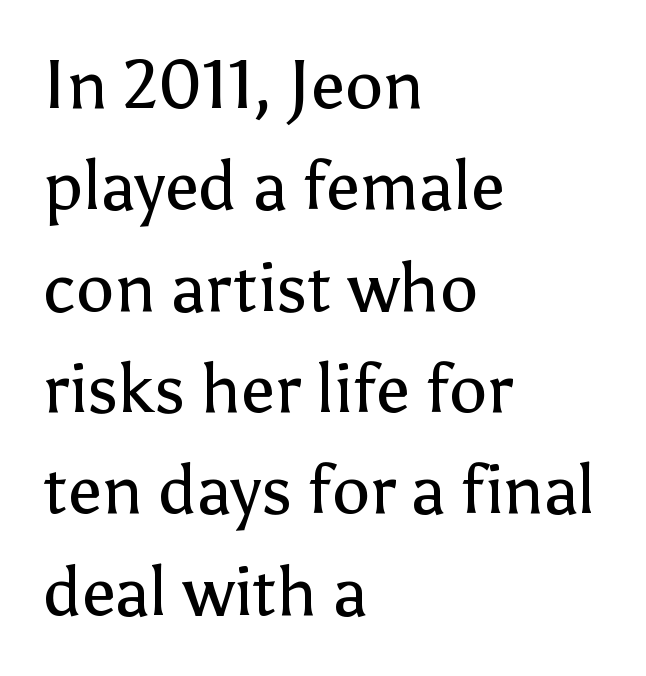
Q: Is the text bold? A: No.
Q: Is the text italic (slanted)? A: No, it is upright.
Q: Is the typeface a serif or a sans-serif typeface? A: Sans-serif.
Q: Is the text underlined? A: No.
Q: How is the paragraph aligned? A: Left-aligned.
Q: Is the spacing between letters normal or unusually wide? A: Normal.
Q: Is the spacing between lines tight, normal or loose? A: Normal.
Q: Width (condensed, normal, or wide)? A: Normal.
Q: Stroke contrast? A: Low.
Q: x-height? A: Medium.
Q: Monospaced? A: No.
